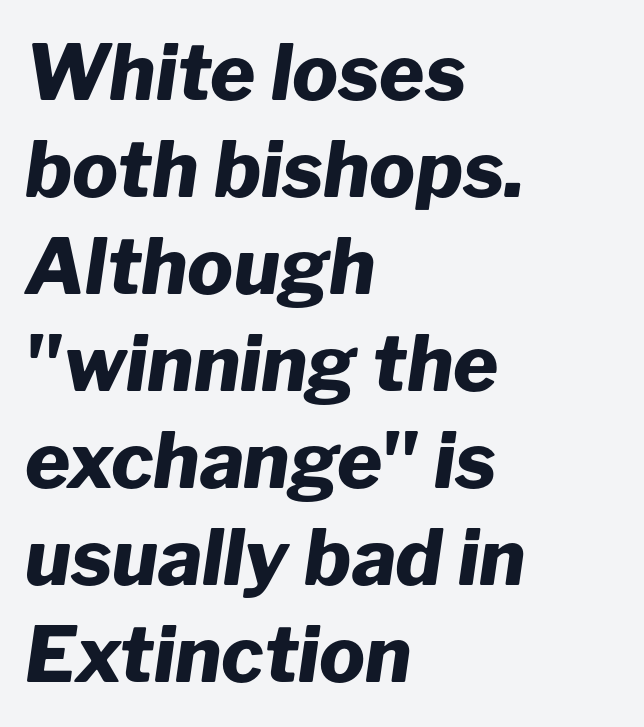
{"italic": "yes", "lean": "right", "slant_degrees": 8, "bold": "yes", "weight": "heavy", "width": "normal", "stroke_contrast": "low", "x_height": "medium", "monospaced": "no", "underline": "no", "align": "left", "line_spacing": "normal", "line_spacing_ratio": 1.26, "letter_spacing": "normal", "letter_spacing_em": 0.0, "glyph_px": 77}
